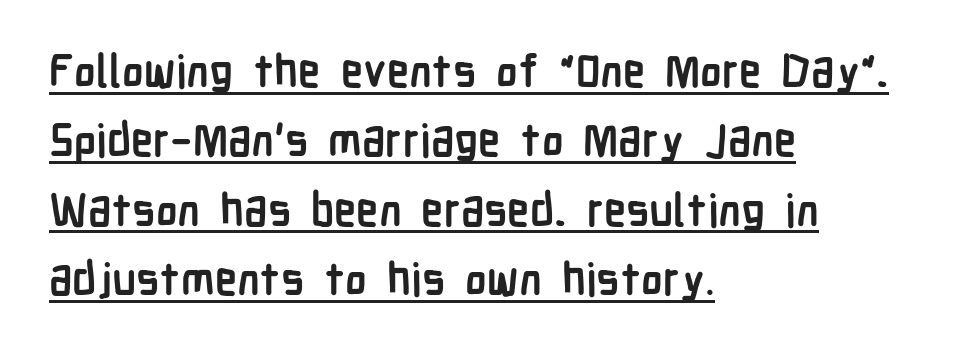
{"serif": "no", "italic": "no", "bold": "yes", "weight": "semibold", "width": "condensed", "stroke_contrast": "low", "x_height": "medium", "monospaced": "no", "underline": "yes", "align": "left", "line_spacing": "normal", "line_spacing_ratio": 1.54, "letter_spacing": "normal", "letter_spacing_em": 0.0, "glyph_px": 45}
